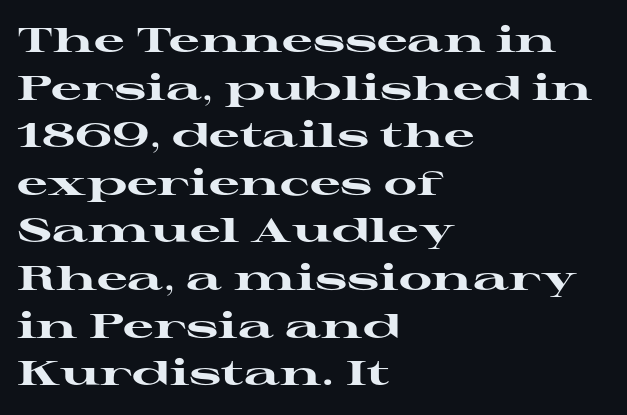
The image shows 34 px heavy, wide serif type, upright; set left-aligned, normal line spacing (1.4x), normal letter spacing, not underlined; high stroke contrast and a medium x-height.
